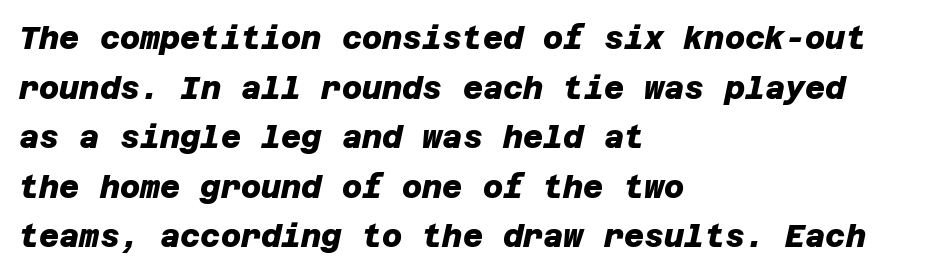
If you drew a ruler down the left edge, every line would touch it. Typesetter's note: full bold, strokes at maximum text heaviness. The font family rendered here belongs to the sans-serif group. Notice how descenders clear the ascenders below comfortably — that's standard leading.
